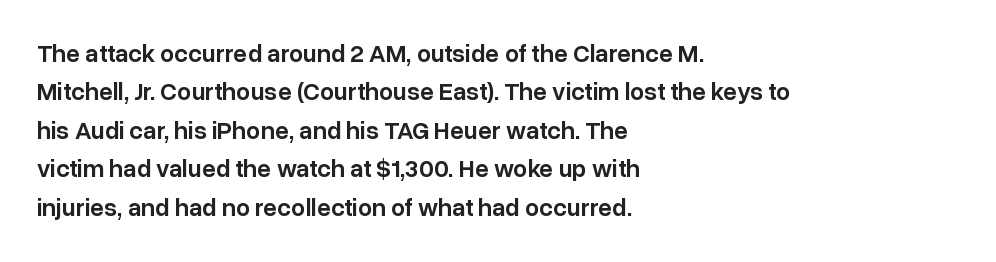
Has an underline been added? It has not. A typesetter would mark this as roman, not italic. The passage shown has conventional tracking throughout. The rows are spaced the way most documents space them. Each line starts at the same left margin while the right side varies. The font is running at a semibold setting, under full bold.
